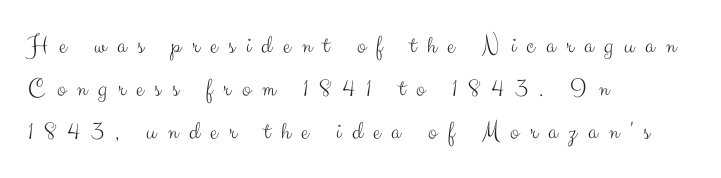
{"bold": "no", "underline": "no", "align": "left", "line_spacing": "normal", "line_spacing_ratio": 1.65, "letter_spacing": "wide", "letter_spacing_em": 0.42, "glyph_px": 26}
